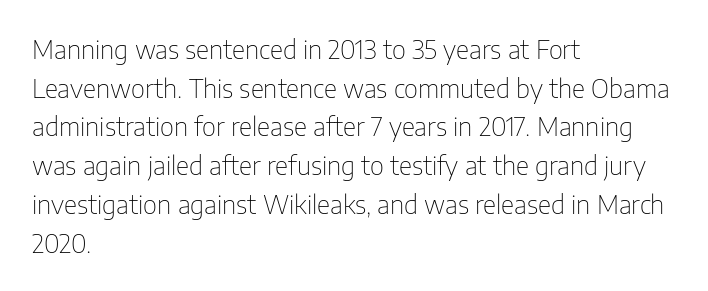
Q: Is the text bold? A: No.
Q: Is the text italic (slanted)? A: No, it is upright.
Q: Is the text underlined? A: No.
Q: How is the paragraph aligned? A: Left-aligned.
Q: Is the spacing between letters normal or unusually wide? A: Normal.
Q: Is the spacing between lines tight, normal or loose? A: Normal.
